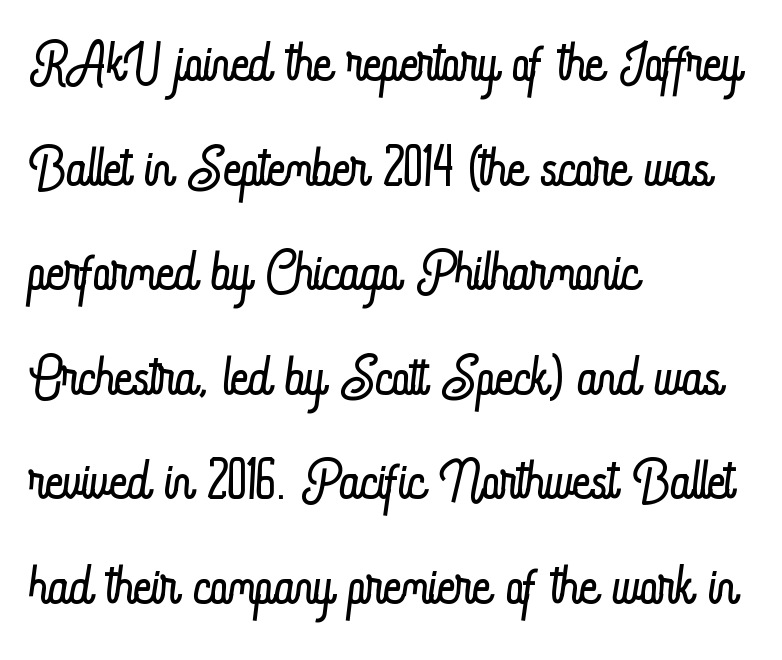
Q: Is the text bold? A: No.
Q: Is the text underlined? A: No.
Q: How is the paragraph aligned? A: Left-aligned.
Q: Is the spacing between letters normal or unusually wide? A: Normal.
Q: Is the spacing between lines tight, normal or loose? A: Normal.
Q: Width (condensed, normal, or wide)? A: Condensed.
Q: Stroke contrast? A: Low.
Q: x-height? A: Small.
Q: Monospaced? A: No.
